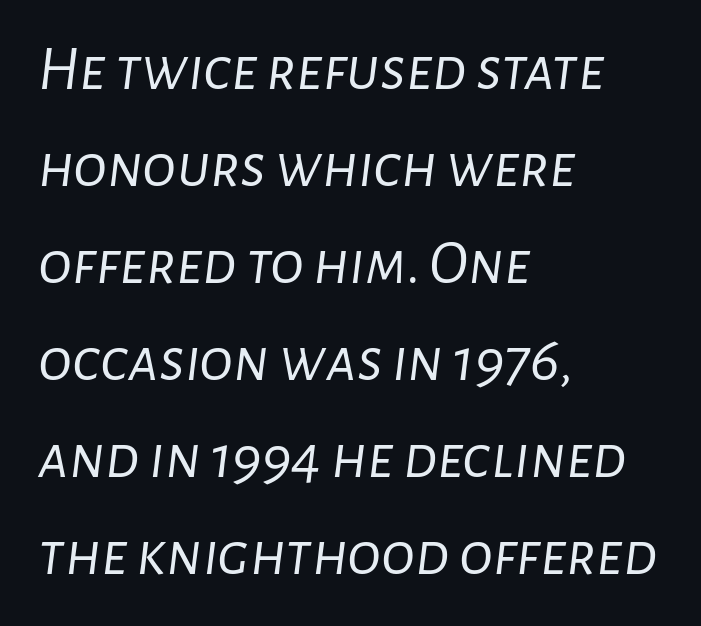
The passage shown is typed in a proportional face where columns would drift. The rendering keeps characters at their native spacing. Descender tails drop into unmarked territory. No letter is thick-stroked: the sample isn't bold. This block has exactly the height ordinary leading produces.
